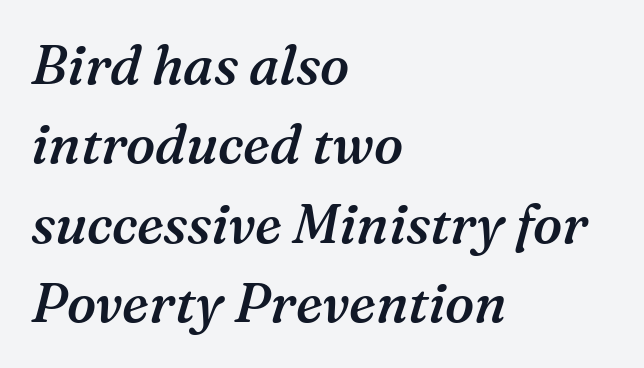
The image shows 54 px semibold serif type, italic (leaning right); set left-aligned, normal line spacing (1.47x), normal letter spacing, not underlined; medium stroke contrast and a medium x-height.
